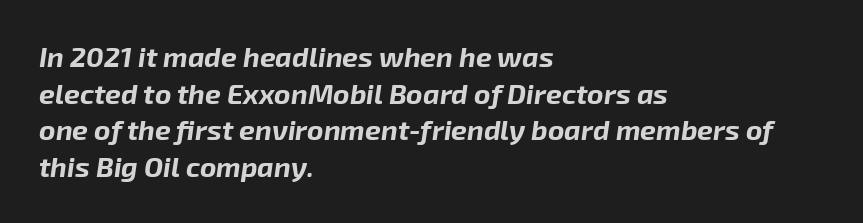
The image shows 28 px bold type, italic (leaning right); set left-aligned, normal line spacing (1.31x), normal letter spacing, not underlined; low stroke contrast and a medium x-height.
